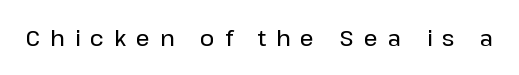
The image shows 22 px text type, upright; set unusually wide letter spacing (+0.45 em), not underlined.
